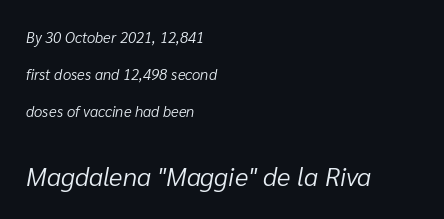
The image shows 26 px text type, italic (leaning right); set left-aligned, loose line spacing (2.47x), normal letter spacing, not underlined; the second (bottom) block is 1.73x larger.
